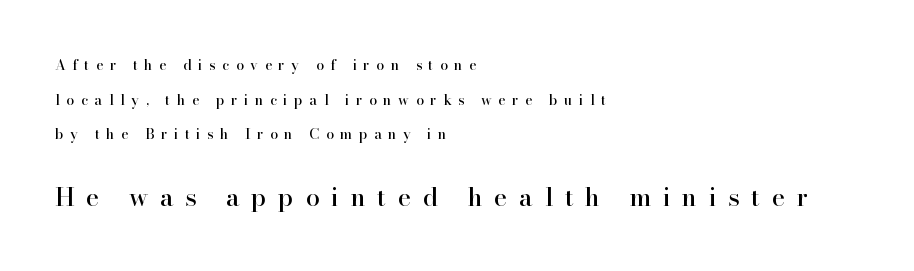
Q: Is the text italic (slanted)? A: No, it is upright.
Q: Is the text underlined? A: No.
Q: How is the paragraph aligned? A: Left-aligned.
Q: Is the spacing between letters normal or unusually wide? A: Unusually wide.
Q: Is the spacing between lines tight, normal or loose? A: Loose.
Q: Which block of text is set in a larger size, the first (top) or the second (bottom)? A: The second (bottom) one.
